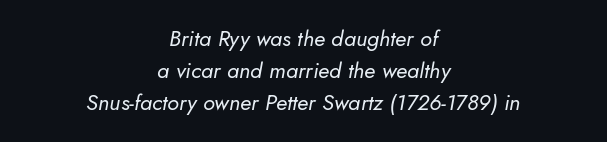
The image shows 22 px text type, italic (leaning right); set centered, normal line spacing (1.46x), normal letter spacing, not underlined.
